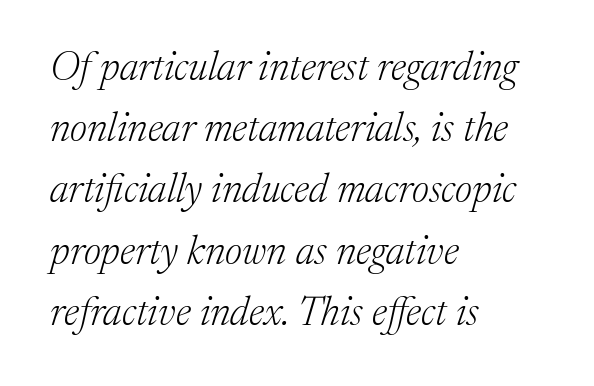
Compared with typical body copy, the letter spacing here is the same. Type style note: has serifs. This sample is left-justified, so line endings fall wherever the words run out. This reads as an unemphasized weight, regular at the heaviest. Does the leading feel generous? No, just average. Lines of text with bare space underneath.
